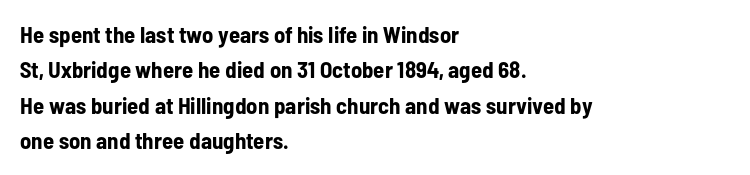
{"italic": "no", "bold": "yes", "underline": "no", "align": "left", "line_spacing": "normal", "line_spacing_ratio": 1.54, "letter_spacing": "normal", "letter_spacing_em": 0.0, "glyph_px": 23}
